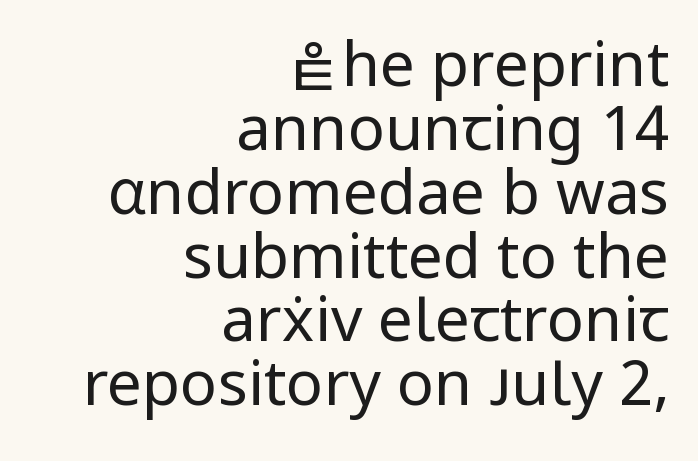
Quick note: interline space is minimal. Style check: upright. A typesetter would label this face a sans. The face used here is proportionally spaced, like ordinary book or web type. No heavy texture on the line: the type isn't bold.
